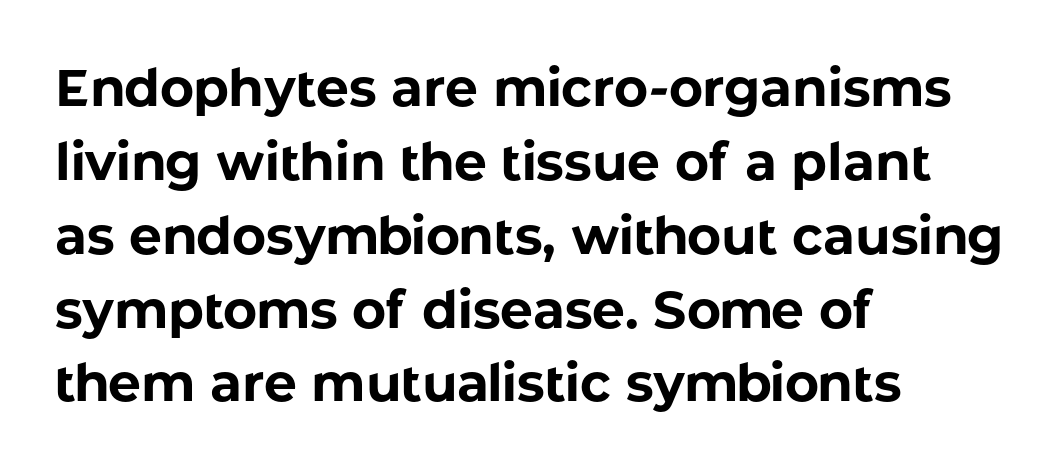
{"serif": "no", "italic": "no", "bold": "yes", "weight": "bold", "width": "normal", "stroke_contrast": "low", "x_height": "medium", "monospaced": "no", "underline": "no", "align": "left", "line_spacing": "normal", "line_spacing_ratio": 1.42, "letter_spacing": "normal", "letter_spacing_em": 0.0, "glyph_px": 52}
